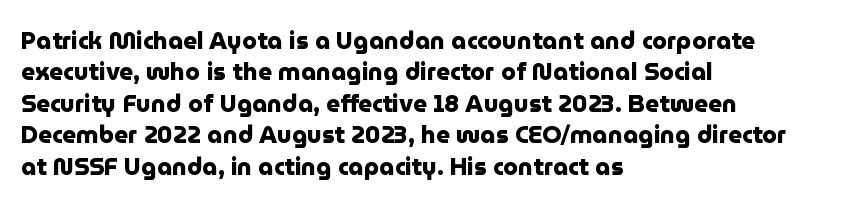
The image shows 24 px bold type, upright; set left-aligned, normal line spacing (1.31x), normal letter spacing, not underlined.
